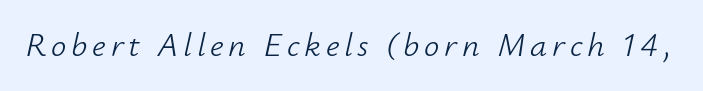
The image shows 34 px light type, italic (leaning right); set not underlined; low stroke contrast and a small x-height.
